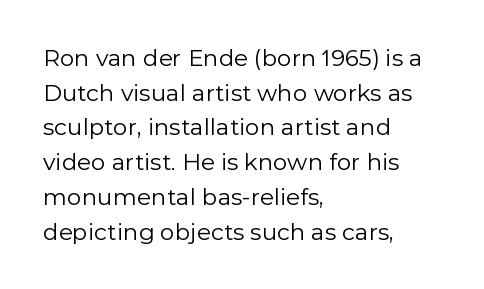
{"italic": "no", "bold": "no", "underline": "no", "align": "left", "line_spacing": "normal", "line_spacing_ratio": 1.51, "letter_spacing": "normal", "letter_spacing_em": 0.0, "glyph_px": 23}
